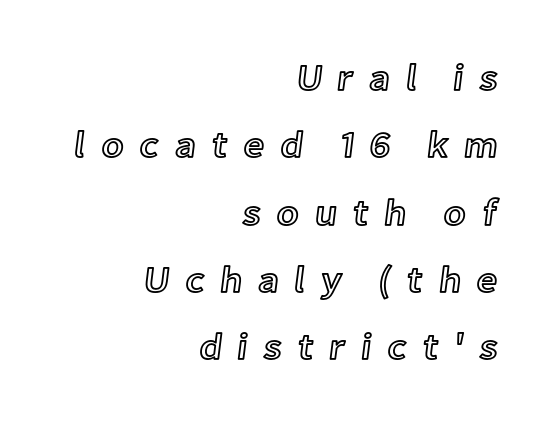
Layout note: lines flush right. The type is letterspaced generously, with wide tracking. Underline: absent. The rendering uses natural spacing where letterforms have individual widths.
